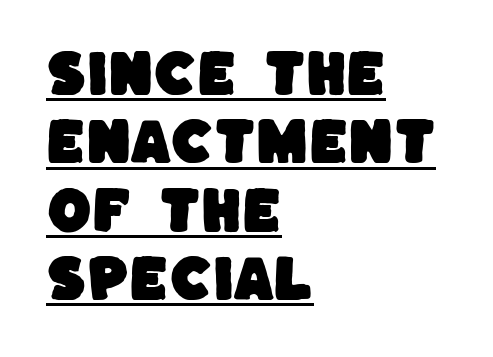
The image shows 51 px sans-serif type; set left-aligned, normal line spacing (1.34x), normal letter spacing, underlined; low stroke contrast and a large x-height.
